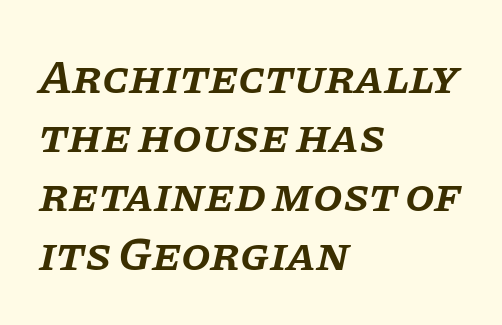
Rule under the text: the space is simply empty. Letterform terminals end in serifs throughout the passage. Characters are canted at an angle relative to the baseline's perpendicular. Compared with a centered layout, this one pins lines to the left instead. Spacing between characters is what you'd get straight out of the box. Compared with an ordinary text face, these strokes are moderately heavier — a semibold.
